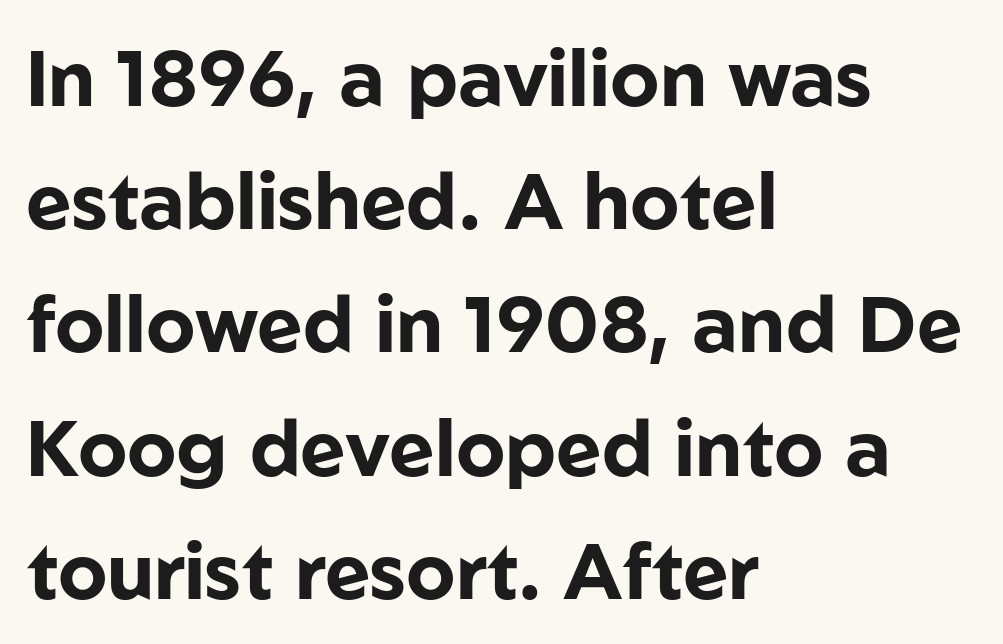
Notice how descenders clear the ascenders below comfortably — that's standard leading. The rendering uses natural spacing where letterforms have individual widths. Weight check: bold — yes, fully. The lettering stays uniformly vertical, giving the passage a roman look. Left-aligned paragraph, ragged on the right.
